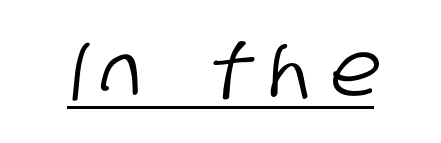
Q: Is the typeface a serif or a sans-serif typeface? A: Sans-serif.
Q: Is the text underlined? A: Yes.
Q: Is the spacing between letters normal or unusually wide? A: Unusually wide.
Q: Width (condensed, normal, or wide)? A: Condensed.
Q: Stroke contrast? A: Low.
Q: x-height? A: Large.
Q: Monospaced? A: No.
